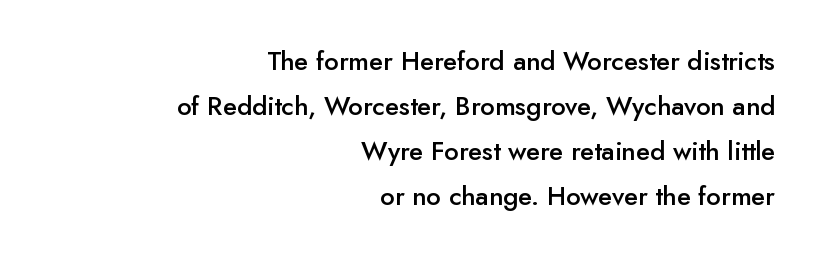
Look at the stroke-to-counter ratio: somewhat heavy, a semibold. The words here are not underlined. The line texture is even and compact thanks to regular tracking. The lettering stays uniformly vertical, giving the passage a roman look. Compared with a flush-left layout, this one pins lines to the opposite, right side.
